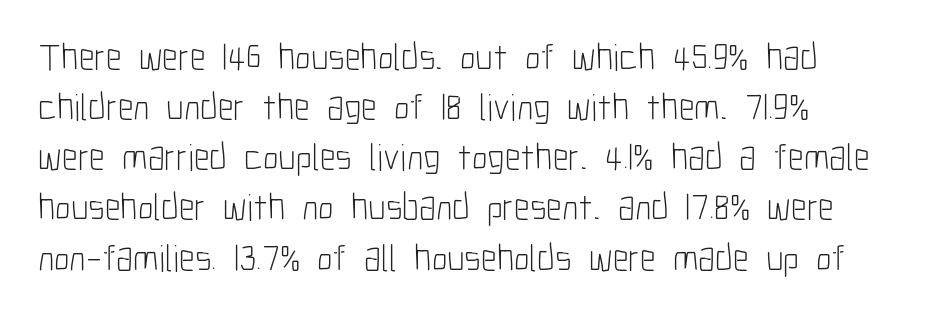
{"serif": "no", "italic": "no", "bold": "no", "weight": "light", "width": "condensed", "stroke_contrast": "low", "x_height": "medium", "monospaced": "no", "underline": "no", "line_spacing": "normal", "line_spacing_ratio": 1.32, "letter_spacing": "normal", "letter_spacing_em": 0.0, "glyph_px": 38}
